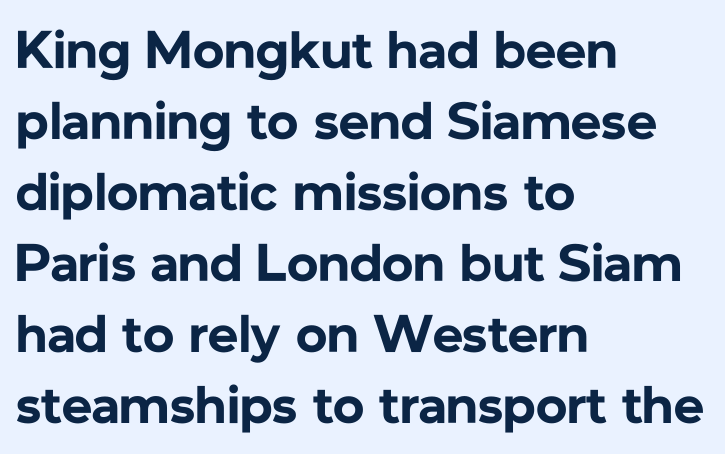
The image shows 53 px bold sans-serif type, upright; set left-aligned, normal line spacing (1.34x), normal letter spacing, not underlined; low stroke contrast and a medium x-height.
